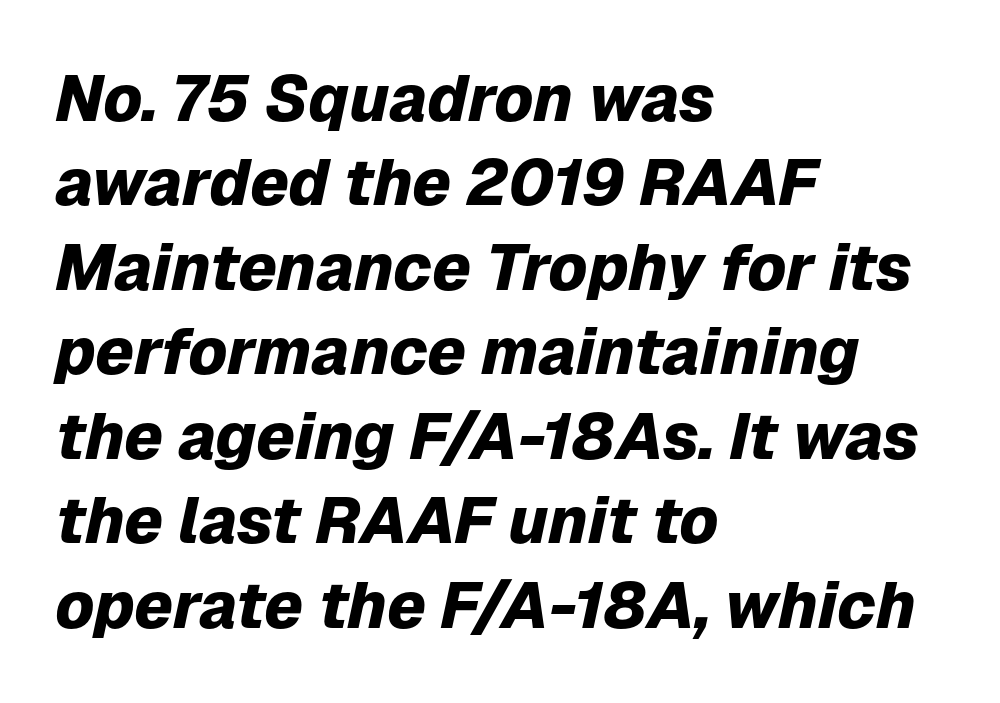
Q: Is the text bold? A: Yes.
Q: Is the text italic (slanted)? A: Yes, it leans right by about 12 degrees.
Q: Is the text underlined? A: No.
Q: How is the paragraph aligned? A: Left-aligned.
Q: Is the spacing between letters normal or unusually wide? A: Normal.
Q: Is the spacing between lines tight, normal or loose? A: Normal.
Q: Width (condensed, normal, or wide)? A: Normal.
Q: Stroke contrast? A: Low.
Q: x-height? A: Medium.
Q: Monospaced? A: No.
